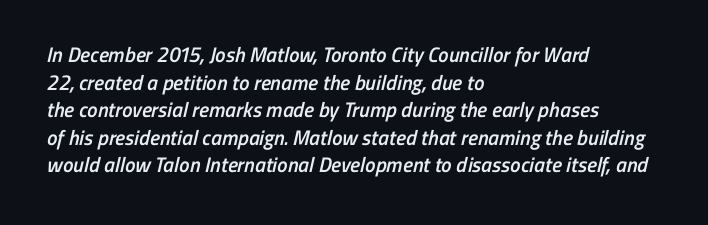
{"bold": "semi", "underline": "no", "align": "left", "line_spacing": "normal", "line_spacing_ratio": 1.31, "letter_spacing": "normal", "letter_spacing_em": 0.0, "glyph_px": 21}
